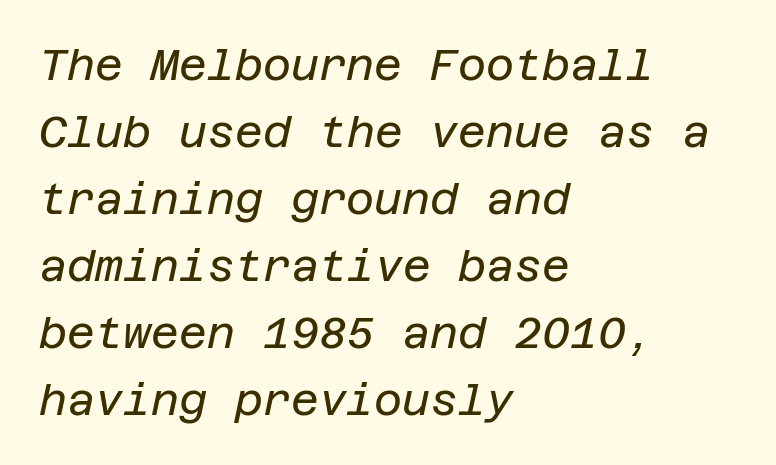
Q: Is the text bold? A: No.
Q: Is the text italic (slanted)? A: Yes, it leans right by about 12 degrees.
Q: Is the text underlined? A: No.
Q: How is the paragraph aligned? A: Left-aligned.
Q: Is the spacing between letters normal or unusually wide? A: Normal.
Q: Is the spacing between lines tight, normal or loose? A: Normal.
Q: Width (condensed, normal, or wide)? A: Normal.
Q: Stroke contrast? A: Low.
Q: x-height? A: Large.
